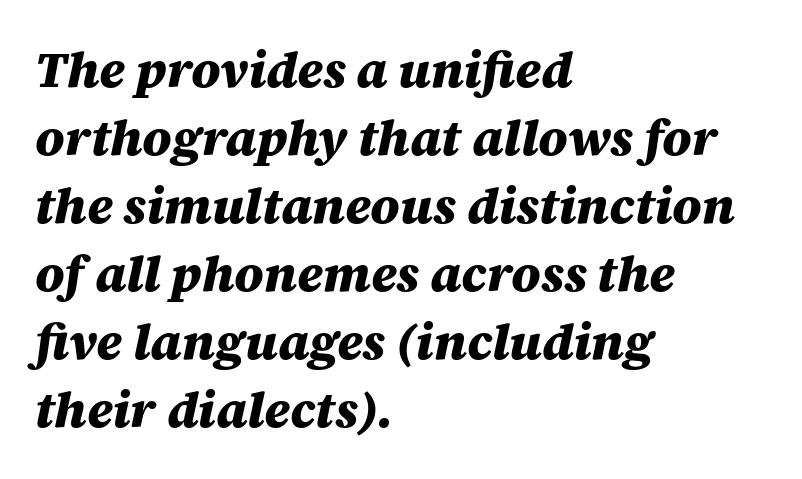
Notice how thick the strokes are: this is what a full bold looks like. One glance says typical: line gaps are just what's usual. The text carries the slant typical of an italic or oblique font. This sample is left-justified, so line endings fall wherever the words run out. You could not count columns in this text — the font is proportionally spaced.
